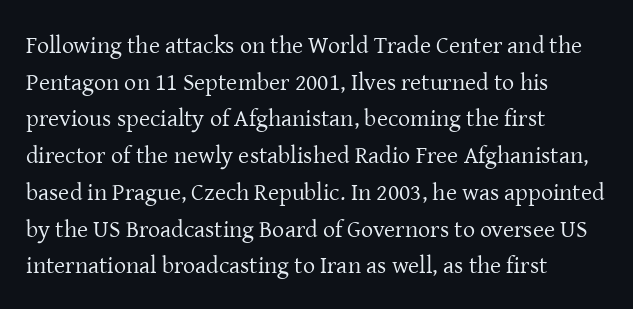
{"italic": "no", "bold": "no", "underline": "no", "align": "left", "line_spacing": "normal", "line_spacing_ratio": 1.53, "letter_spacing": "normal", "letter_spacing_em": 0.0, "glyph_px": 24}
